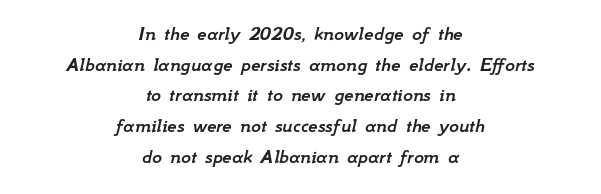
Does the lettering tilt? It does — this is italic. The face used here is rendered with its standard letterfit. A clean baseline with only descenders dipping below it. This rendering uses center alignment, leaving both contours irregular but symmetric. This sample keeps an unexceptional amount of space between lines.
